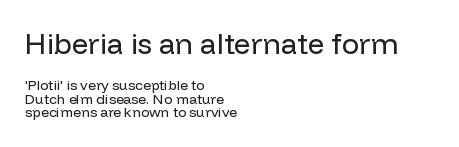
{"serif": "no", "italic": "no", "bold": "no", "weight": "regular", "width": "normal", "stroke_contrast": "low", "x_height": "medium", "monospaced": "no", "underline": "no", "align": "left", "line_spacing": "tight", "line_spacing_ratio": 0.97, "letter_spacing": "normal", "letter_spacing_em": 0.0, "larger_block": "first", "size_ratio": 2.07, "glyph_px": 29}
